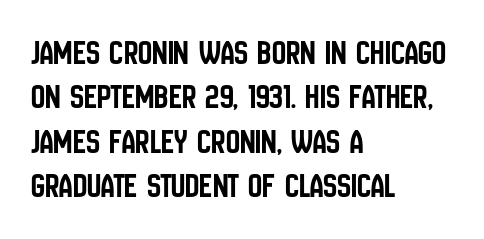
The image shows 35 px condensed sans-serif type, upright; set left-aligned, normal line spacing (1.27x), normal letter spacing, not underlined; low stroke contrast and a large x-height.
